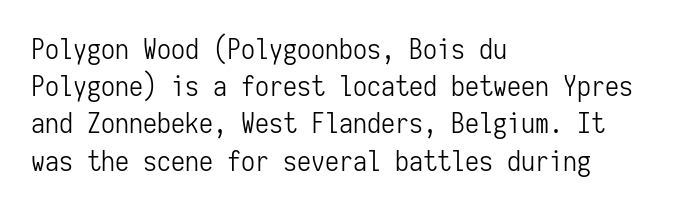
The image shows 28 px light, condensed sans-serif type, upright, monospaced; set left-aligned, normal line spacing (1.33x), normal letter spacing, not underlined; low stroke contrast and a medium x-height.
